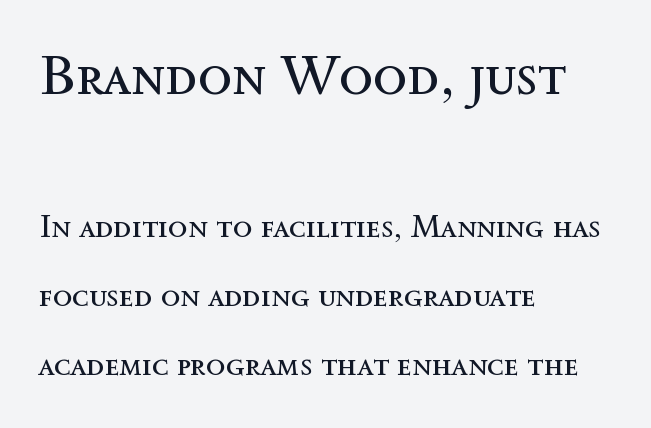
{"italic": "no", "bold": "no", "weight": "regular", "width": "normal", "x_height": "medium", "monospaced": "no", "underline": "no", "align": "left", "line_spacing": "loose", "line_spacing_ratio": 2.16, "letter_spacing": "normal", "letter_spacing_em": 0.0, "larger_block": "first", "size_ratio": 1.75, "glyph_px": 56}
